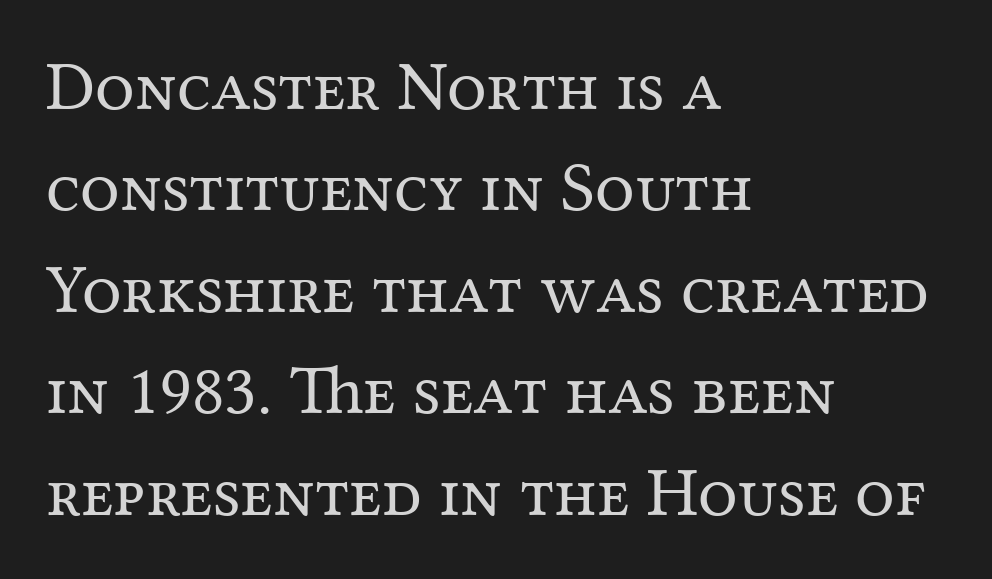
{"serif": "yes", "italic": "no", "bold": "no", "weight": "regular", "width": "normal", "stroke_contrast": "medium", "x_height": "medium", "monospaced": "no", "underline": "no", "align": "left", "line_spacing": "normal", "line_spacing_ratio": 1.45, "letter_spacing": "normal", "letter_spacing_em": 0.0, "glyph_px": 70}
